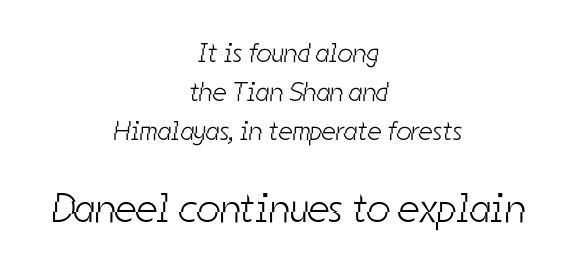
How are the letters spaced? Ordinarily, with no added tracking. Two sizes are in play, and the larger belongs to the second block. The rendering positions every line midway between the sides. Bold? No — there's no thickening of the strokes.
